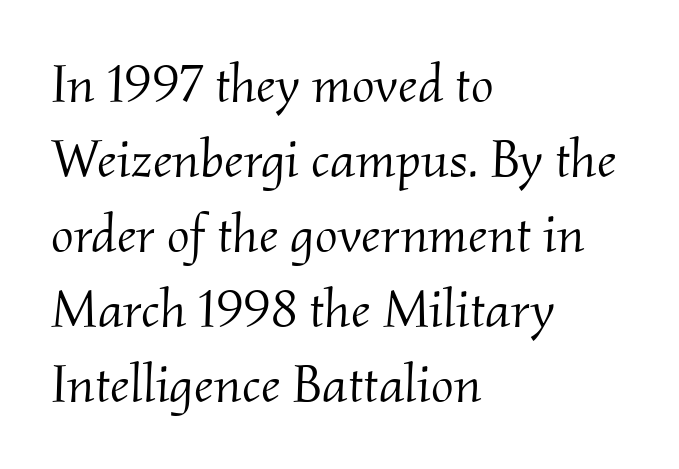
Horizontally, the lines are justified to the leading edge only. Style check: oblique. No heavy texture on the line: the type isn't bold. Think of a printed novel: that variable character pitch is what you see here. The specimen omits any rule beneath the text block's lines.
